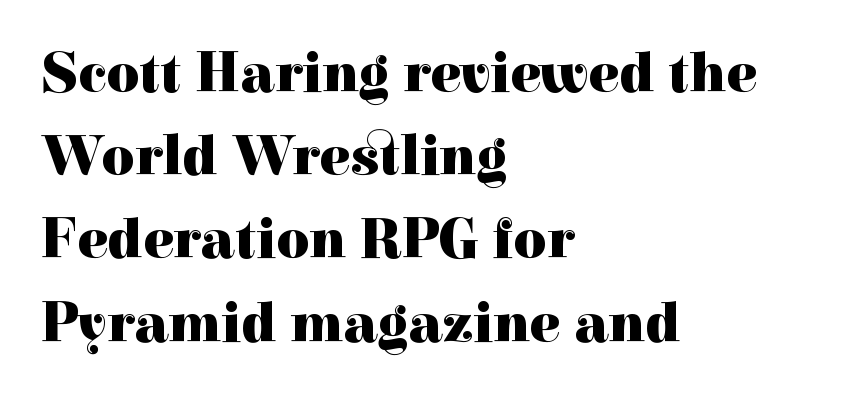
{"serif": "yes", "italic": "no", "bold": "yes", "weight": "heavy", "width": "normal", "x_height": "medium", "monospaced": "no", "underline": "no", "align": "left", "line_spacing": "normal", "line_spacing_ratio": 1.46, "letter_spacing": "normal", "letter_spacing_em": 0.0, "glyph_px": 57}
